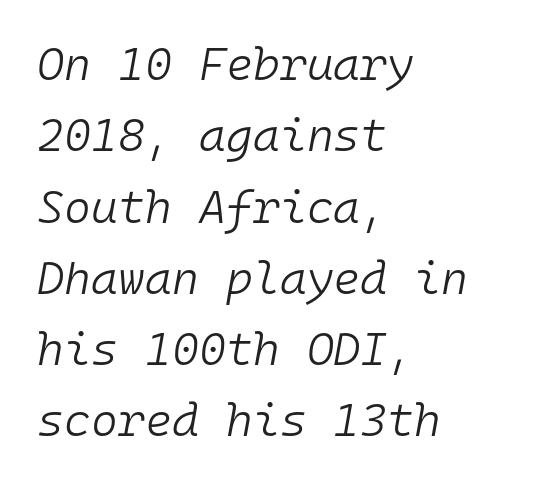
{"italic": "yes", "lean": "right", "slant_degrees": 10, "bold": "no", "weight": "light", "width": "normal", "stroke_contrast": "low", "x_height": "medium", "monospaced": "yes", "underline": "no", "align": "left", "line_spacing": "normal", "line_spacing_ratio": 1.55, "letter_spacing": "normal", "letter_spacing_em": 0.0, "glyph_px": 46}
